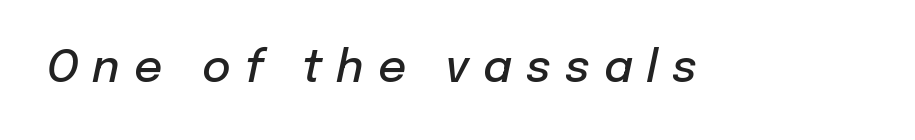
Weight check: semibold — heavier than regular, not quite bold. Is the type slanted? Yes — the strokes lean at a clear angle. The glyphs are unaccompanied by any horizontal stroke below them. The passage shown has open, widely tracked lettering throughout. The letters advance in unequal steps, a hallmark of proportional type.
